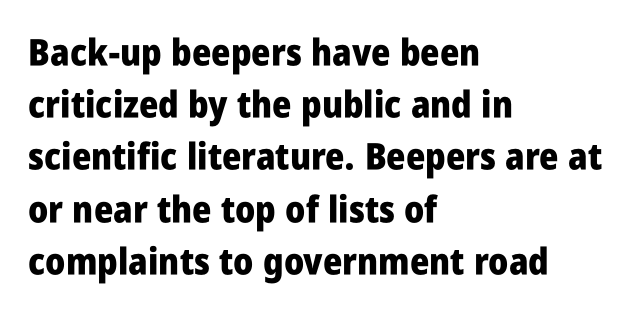
The image shows 37 px heavy, condensed sans-serif type, upright; set left-aligned, normal line spacing (1.41x), normal letter spacing, not underlined; low stroke contrast and a large x-height.
